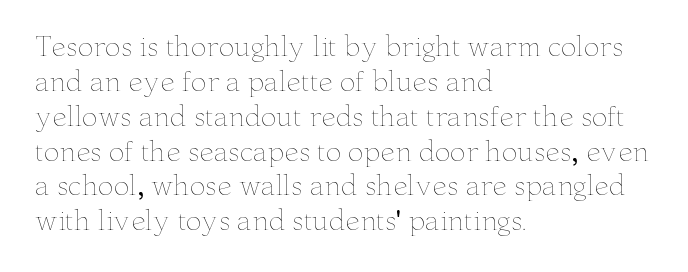
The strip under each line holds only bare page. Short note: letters normally spaced. The axis of the letterforms is exactly vertical. Line spacing here is normal. The rendering anchors every line to the left-hand side.
